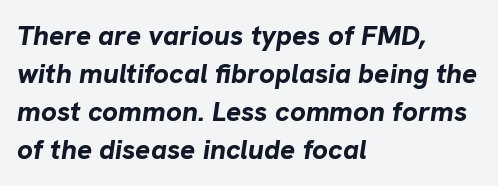
Each line starts at the same left margin while the right side varies. The letters are slanted; this is an italic face. Do the characters align in a grid? No, the font is proportional. Pretty heavy lettering here — definitely bold. Any mark beneath the type? The region is blank.
